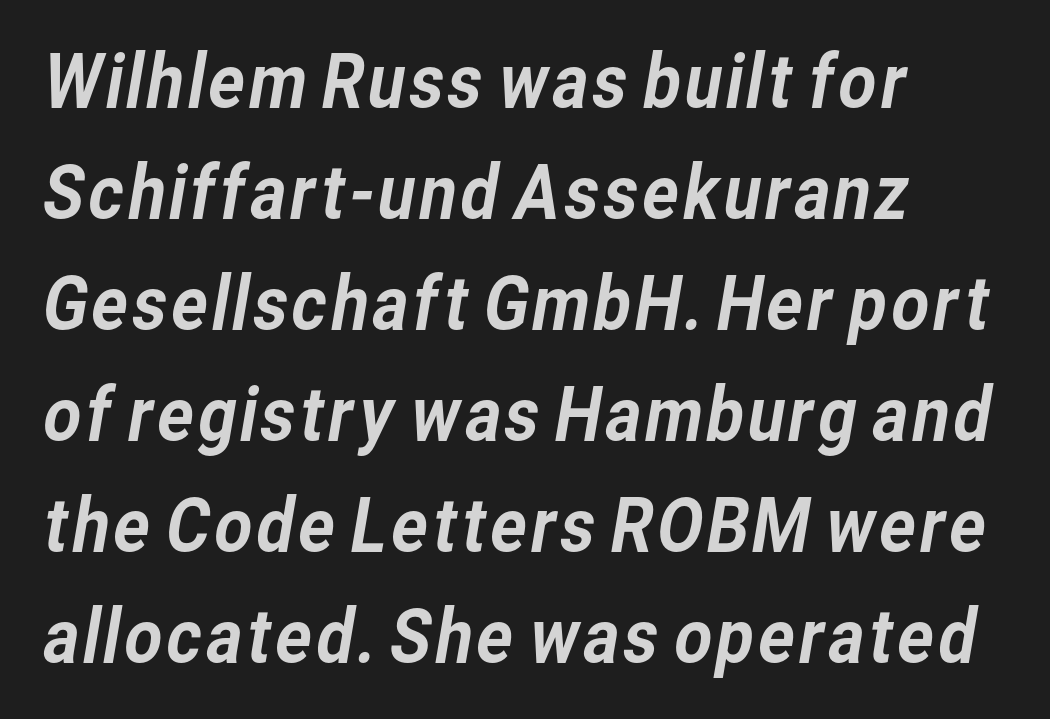
{"serif": "no", "width": "normal", "stroke_contrast": "low", "x_height": "medium", "monospaced": "no", "underline": "no", "align": "left", "line_spacing": "normal", "line_spacing_ratio": 1.5, "letter_spacing": "normal", "letter_spacing_em": 0.0, "glyph_px": 74}
